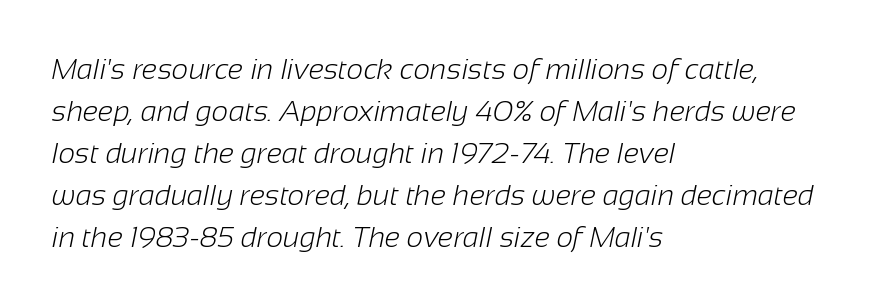
{"serif": "no", "bold": "no", "weight": "light", "width": "normal", "stroke_contrast": "low", "x_height": "medium", "monospaced": "no", "underline": "no", "align": "left", "line_spacing": "normal", "line_spacing_ratio": 1.45, "letter_spacing": "normal", "letter_spacing_em": 0.0, "glyph_px": 29}
